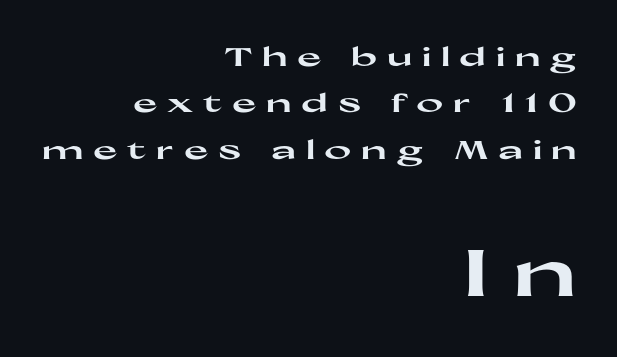
Q: Is the text bold? A: Yes.
Q: Is the text italic (slanted)? A: No, it is upright.
Q: Is the typeface a serif or a sans-serif typeface? A: Sans-serif.
Q: Is the text underlined? A: No.
Q: How is the paragraph aligned? A: Right-aligned.
Q: Is the spacing between letters normal or unusually wide? A: Unusually wide.
Q: Which block of text is set in a larger size, the first (top) or the second (bottom)? A: The second (bottom) one.
Q: Width (condensed, normal, or wide)? A: Wide.
Q: Stroke contrast? A: High.
Q: x-height? A: Medium.
Q: Monospaced? A: No.
